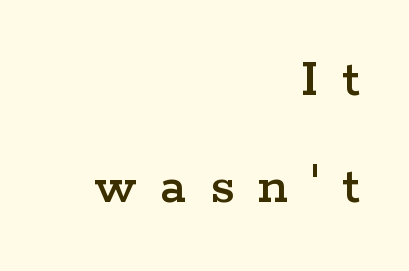
{"serif": "yes", "italic": "no", "width": "wide", "stroke_contrast": "low", "x_height": "medium", "monospaced": "no", "underline": "no", "align": "right", "line_spacing": "loose", "line_spacing_ratio": 1.95, "letter_spacing": "wide", "letter_spacing_em": 0.43, "glyph_px": 55}
